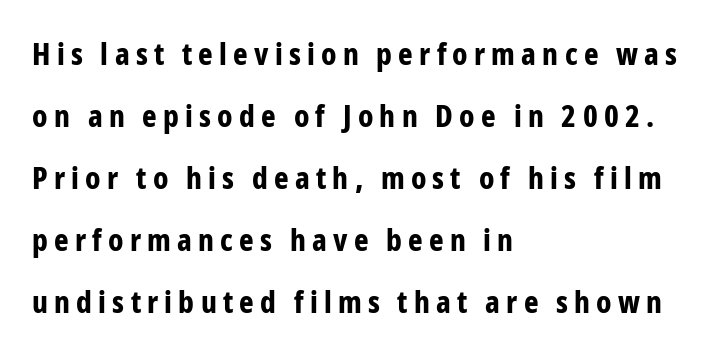
Think of a printed novel: that variable character pitch is what you see here. The ragged edge is on the right, which tells us the setting is flush left. Leading: increased. The axis of the letterforms is exactly vertical. The strip under each line holds only bare page. The font family rendered here belongs to the sans-serif group.
